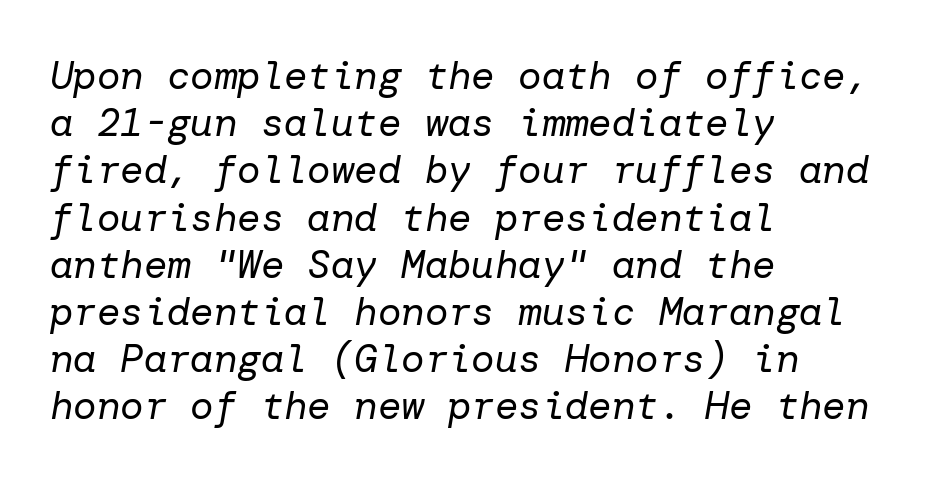
Q: Is the text bold? A: No.
Q: Is the text italic (slanted)? A: Yes, it leans right by about 10 degrees.
Q: Is the text underlined? A: No.
Q: How is the paragraph aligned? A: Left-aligned.
Q: Is the spacing between letters normal or unusually wide? A: Normal.
Q: Width (condensed, normal, or wide)? A: Normal.
Q: Stroke contrast? A: Low.
Q: x-height? A: Medium.
